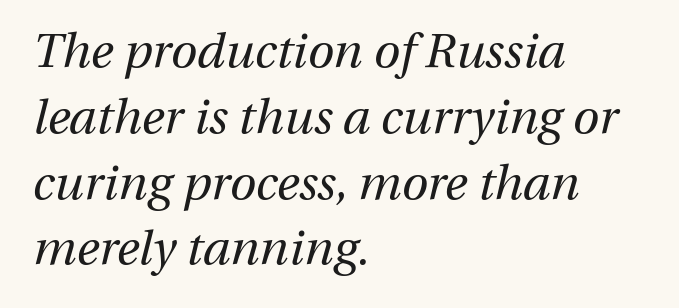
{"italic": "yes", "lean": "right", "slant_degrees": 13, "bold": "no", "weight": "regular", "width": "normal", "stroke_contrast": "medium", "x_height": "medium", "monospaced": "no", "underline": "no", "align": "left", "line_spacing": "normal", "line_spacing_ratio": 1.37, "letter_spacing": "normal", "letter_spacing_em": 0.0, "glyph_px": 48}
